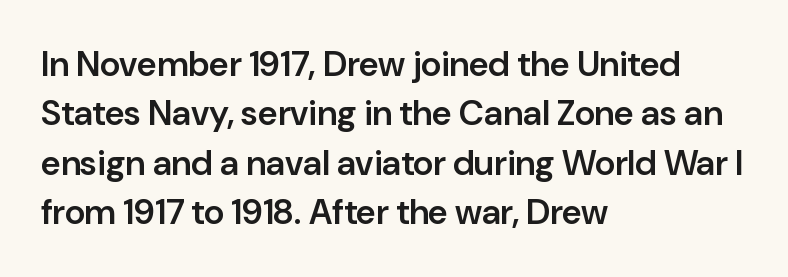
The image shows 35 px semibold sans-serif type, upright; set left-aligned, normal line spacing (1.41x), normal letter spacing, not underlined; low stroke contrast and a medium x-height.
